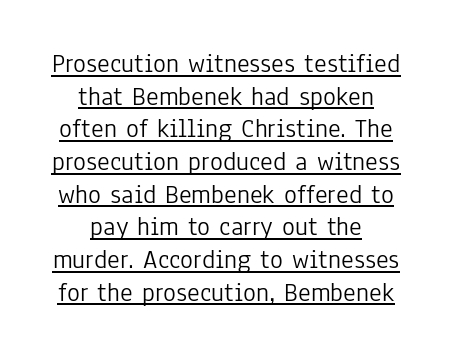
This is not heavy type; no bold has been used. Standard letterfit; no display-style spreading of the glyphs. Has an underline been added? It has. Unlike italic type, these characters show no tilt at all. The typesetter chose a symmetrical, centered arrangement here.
